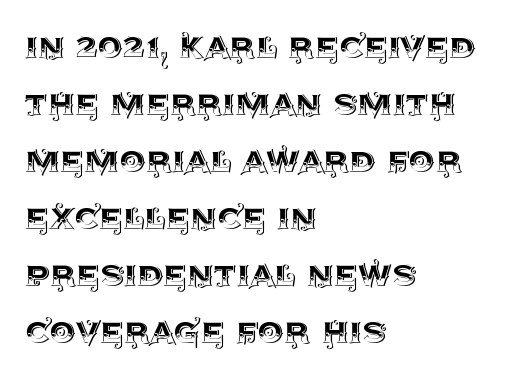
The image shows 41 px text type, upright; set left-aligned, normal line spacing (1.39x), normal letter spacing, not underlined; a large x-height.
